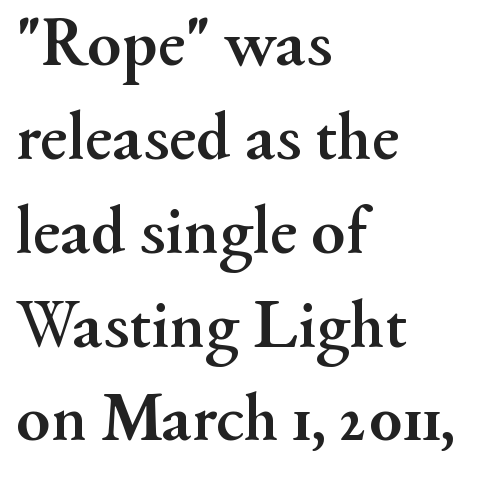
The image shows 69 px semibold serif type, upright; set left-aligned, normal line spacing (1.36x), normal letter spacing, not underlined; medium stroke contrast and a small x-height.
